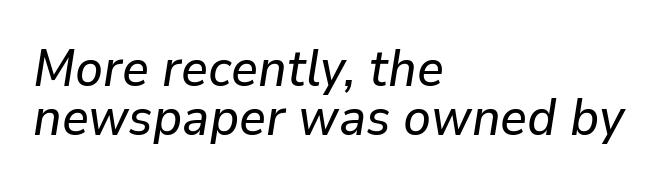
The image shows 52 px text type, italic (leaning right); set left-aligned, tight line spacing (0.95x), normal letter spacing, not underlined; low stroke contrast and a medium x-height.
